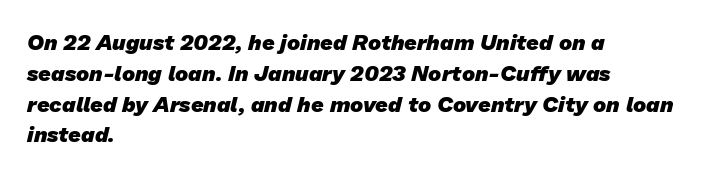
{"bold": "yes", "underline": "no", "align": "left", "line_spacing": "normal", "line_spacing_ratio": 1.4, "letter_spacing": "normal", "letter_spacing_em": 0.0, "glyph_px": 22}
